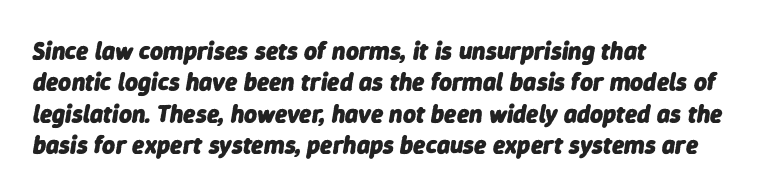
{"italic": "yes", "lean": "right", "slant_degrees": 9, "bold": "yes", "underline": "no", "align": "left", "line_spacing": "normal", "line_spacing_ratio": 1.26, "letter_spacing": "normal", "letter_spacing_em": 0.0, "glyph_px": 25}
